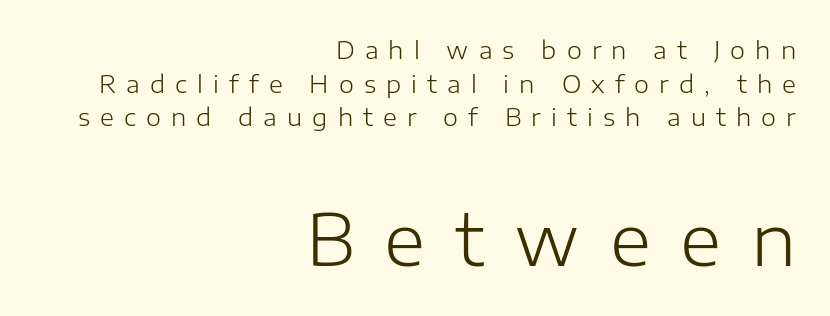
Q: Is the text bold? A: No.
Q: Is the text italic (slanted)? A: No, it is upright.
Q: Is the typeface a serif or a sans-serif typeface? A: Sans-serif.
Q: Is the text underlined? A: No.
Q: How is the paragraph aligned? A: Right-aligned.
Q: Is the spacing between letters normal or unusually wide? A: Unusually wide.
Q: Is the spacing between lines tight, normal or loose? A: Normal.
Q: Which block of text is set in a larger size, the first (top) or the second (bottom)? A: The second (bottom) one.
Q: Width (condensed, normal, or wide)? A: Normal.
Q: Stroke contrast? A: Low.
Q: x-height? A: Medium.
Q: Monospaced? A: No.
